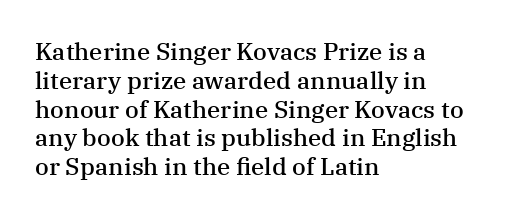
Line beginnings align vertically; line endings do not. The string is rendered with underlining switched off. Emphasis by weight is partial: semibold. Italic? Not at all — the glyphs are vertical. Caption: standard tracking, unaltered.
